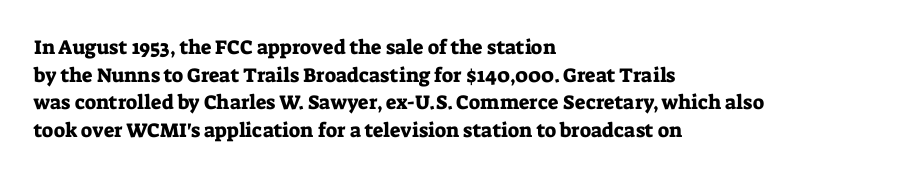
Q: Is the text italic (slanted)? A: No, it is upright.
Q: Is the text underlined? A: No.
Q: How is the paragraph aligned? A: Left-aligned.
Q: Is the spacing between letters normal or unusually wide? A: Normal.
Q: Is the spacing between lines tight, normal or loose? A: Normal.
